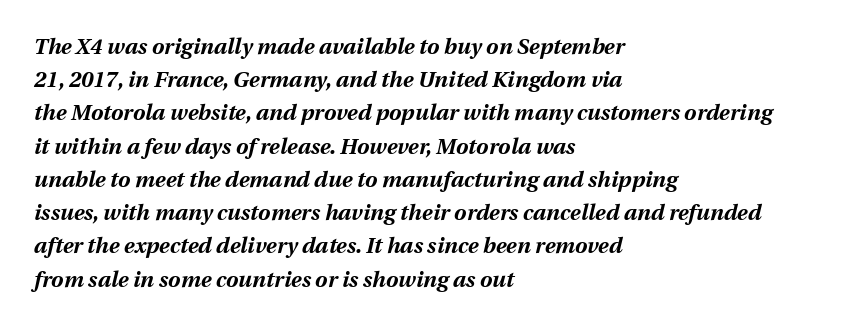
{"italic": "yes", "lean": "right", "slant_degrees": 12, "bold": "yes", "underline": "no", "align": "left", "line_spacing": "normal", "line_spacing_ratio": 1.51, "letter_spacing": "normal", "letter_spacing_em": 0.0, "glyph_px": 22}
